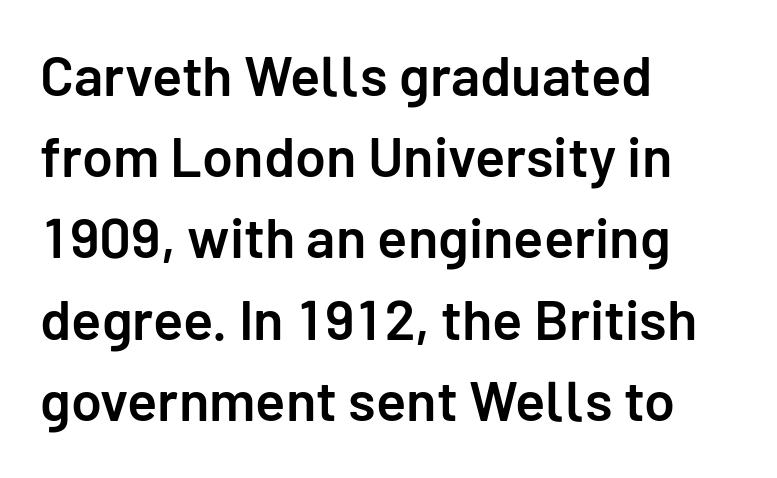
{"serif": "no", "italic": "no", "bold": "semi", "weight": "semibold", "width": "normal", "stroke_contrast": "low", "x_height": "medium", "monospaced": "no", "underline": "no", "align": "left", "line_spacing": "normal", "line_spacing_ratio": 1.45, "letter_spacing": "normal", "letter_spacing_em": 0.0, "glyph_px": 56}
